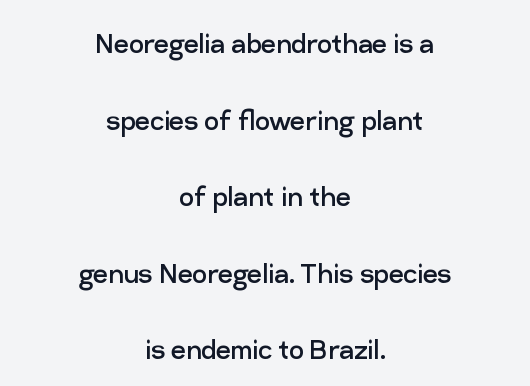
{"serif": "no", "italic": "no", "bold": "no", "weight": "regular", "width": "normal", "stroke_contrast": "low", "x_height": "medium", "monospaced": "no", "underline": "no", "align": "center", "line_spacing": "loose", "line_spacing_ratio": 2.32, "letter_spacing": "normal", "letter_spacing_em": 0.0, "glyph_px": 33}
